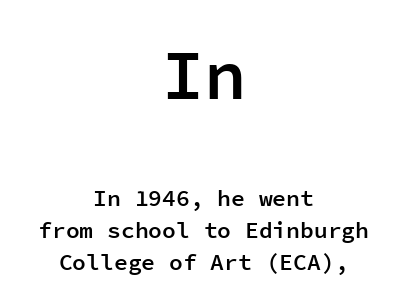
{"serif": "no", "italic": "no", "bold": "semi", "weight": "semibold", "width": "normal", "stroke_contrast": "low", "x_height": "medium", "monospaced": "yes", "underline": "no", "align": "center", "line_spacing": "normal", "line_spacing_ratio": 1.39, "letter_spacing": "normal", "letter_spacing_em": 0.0, "larger_block": "first", "size_ratio": 3.04, "glyph_px": 70}
